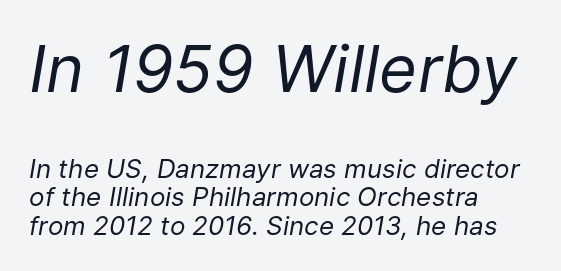
The gap between lines stays unmarked. Leading: reduced. Emphasis-style slanted type is in use. The face looks like a standard text weight, possibly lighter.
